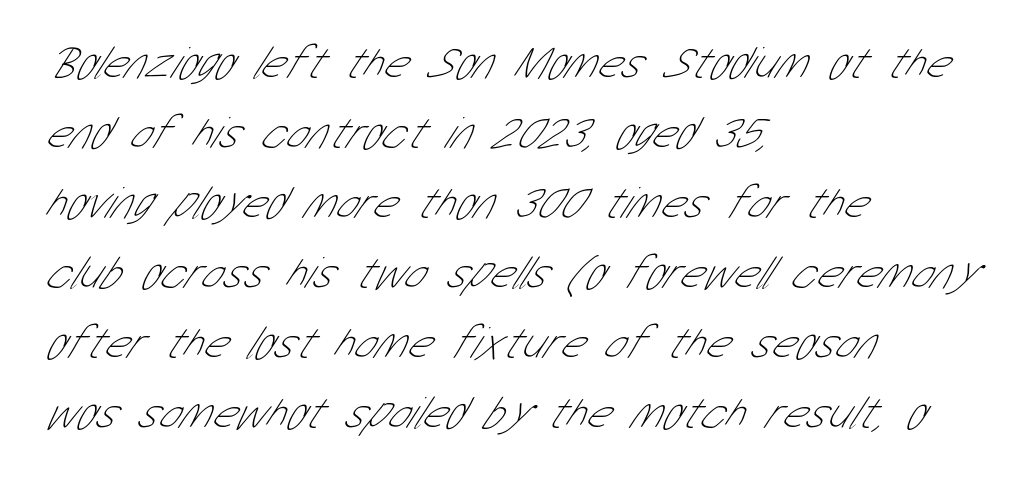
The image shows 46 px thin, condensed sans-serif type; set left-aligned, normal line spacing (1.52x), normal letter spacing, not underlined; low stroke contrast and a medium x-height.
